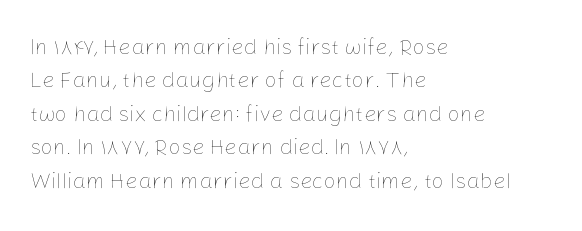
The image shows 22 px text type, upright; set left-aligned, normal line spacing (1.52x), normal letter spacing, not underlined.
